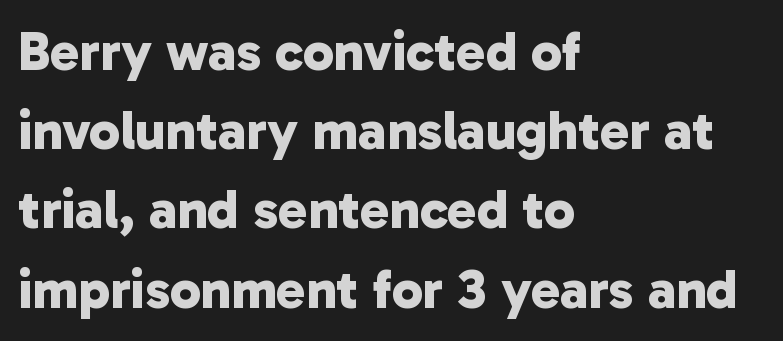
{"serif": "no", "bold": "yes", "weight": "bold", "width": "normal", "stroke_contrast": "low", "x_height": "medium", "monospaced": "no", "underline": "no", "align": "left", "line_spacing": "normal", "line_spacing_ratio": 1.44, "letter_spacing": "normal", "letter_spacing_em": 0.0, "glyph_px": 55}
